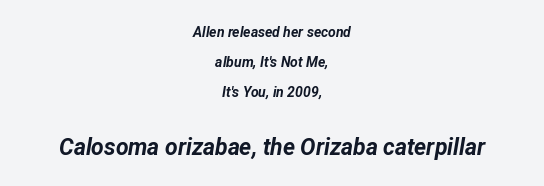
Q: Is the text bold? A: Yes.
Q: Is the text italic (slanted)? A: Yes, it leans right by about 12 degrees.
Q: Is the text underlined? A: No.
Q: How is the paragraph aligned? A: Centered.
Q: Is the spacing between letters normal or unusually wide? A: Normal.
Q: Is the spacing between lines tight, normal or loose? A: Loose.
Q: Which block of text is set in a larger size, the first (top) or the second (bottom)? A: The second (bottom) one.
